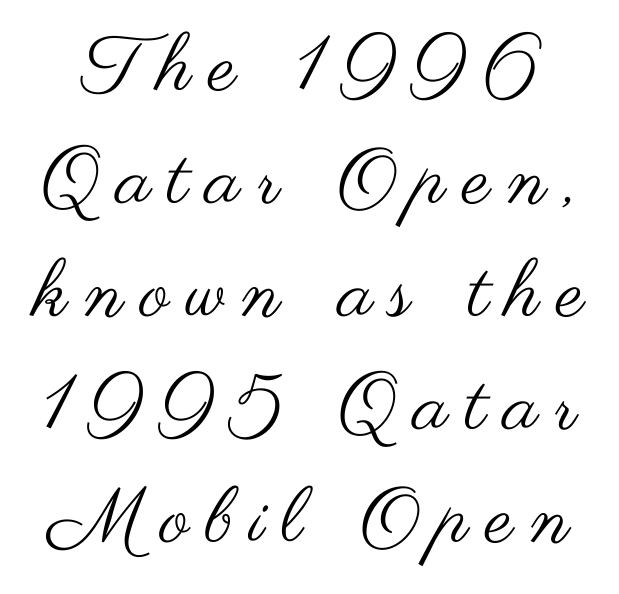
The image shows 78 px regular-weight, wide sans-serif type; set normal line spacing (1.45x), unusually wide letter spacing (+0.22 em), not underlined; medium stroke contrast and a small x-height.
